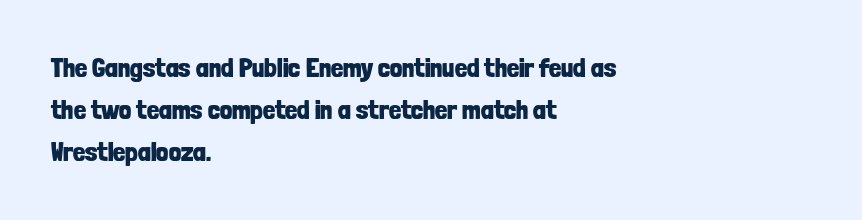
{"italic": "no", "bold": "yes", "underline": "no", "align": "left", "line_spacing": "normal", "line_spacing_ratio": 1.56, "letter_spacing": "normal", "letter_spacing_em": 0.0, "glyph_px": 27}
